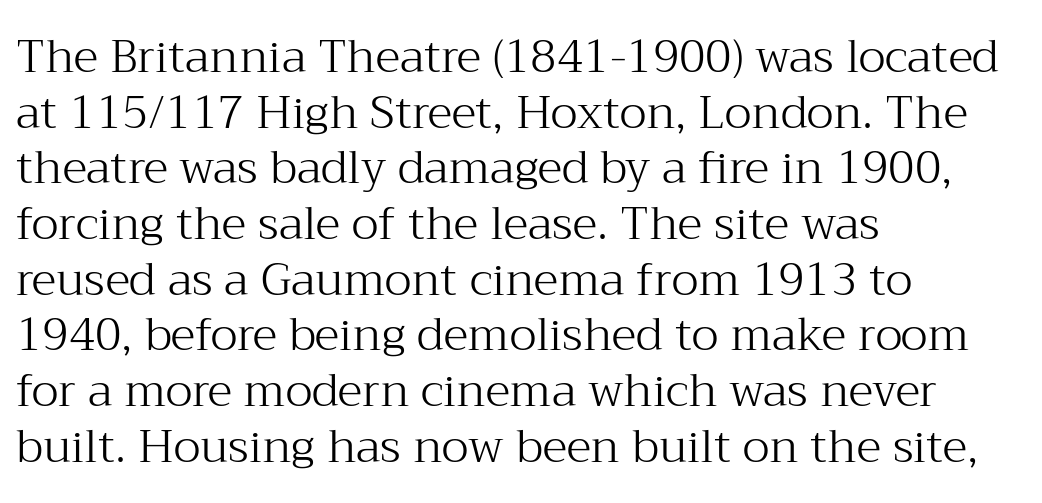
Note the varied advance widths — an 'i' is clearly narrower than an 'm'. The type family on display is of the serif kind. The compositor pushed each line to the left boundary. Is there any slant? The stems are plumb.
